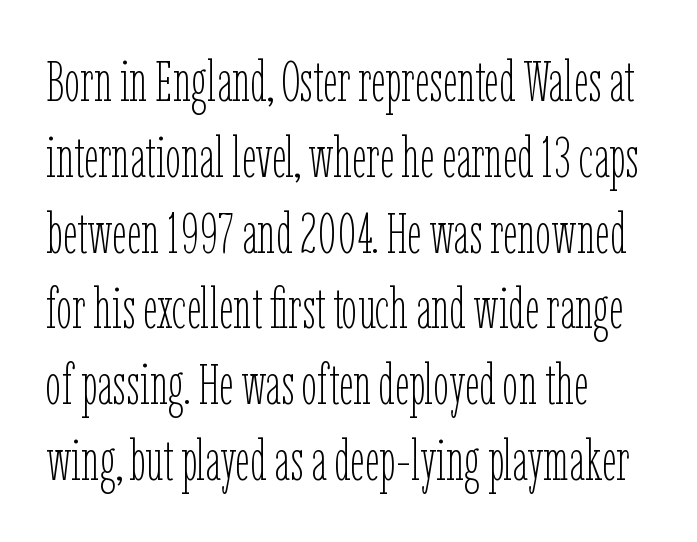
Q: Is the text bold? A: No.
Q: Is the text italic (slanted)? A: No, it is upright.
Q: Is the text underlined? A: No.
Q: How is the paragraph aligned? A: Left-aligned.
Q: Is the spacing between letters normal or unusually wide? A: Normal.
Q: Is the spacing between lines tight, normal or loose? A: Normal.
Q: Width (condensed, normal, or wide)? A: Condensed.
Q: Stroke contrast? A: Low.
Q: x-height? A: Medium.
Q: Monospaced? A: No.
